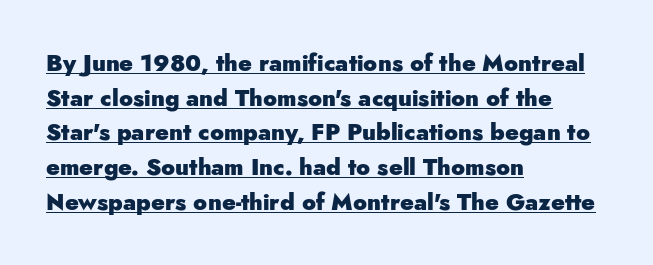
Q: Is the text bold? A: Yes.
Q: Is the text italic (slanted)? A: No, it is upright.
Q: Is the text underlined? A: Yes.
Q: How is the paragraph aligned? A: Left-aligned.
Q: Is the spacing between letters normal or unusually wide? A: Normal.
Q: Is the spacing between lines tight, normal or loose? A: Normal.
